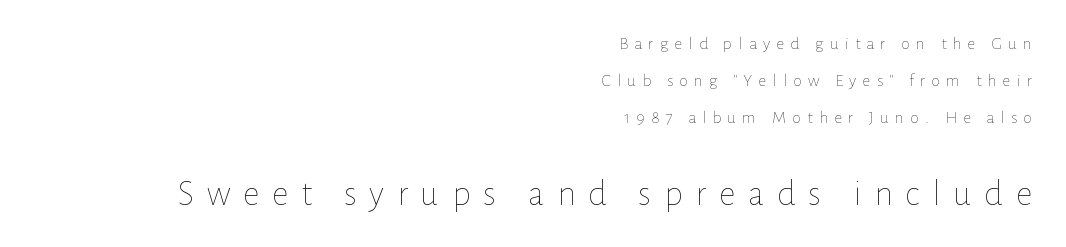
Q: Is the text bold? A: No.
Q: Is the text italic (slanted)? A: No, it is upright.
Q: Is the text underlined? A: No.
Q: How is the paragraph aligned? A: Right-aligned.
Q: Is the spacing between letters normal or unusually wide? A: Unusually wide.
Q: Is the spacing between lines tight, normal or loose? A: Loose.
Q: Which block of text is set in a larger size, the first (top) or the second (bottom)? A: The second (bottom) one.
Q: Width (condensed, normal, or wide)? A: Normal.
Q: Stroke contrast? A: Low.
Q: x-height? A: Medium.
Q: Monospaced? A: No.
